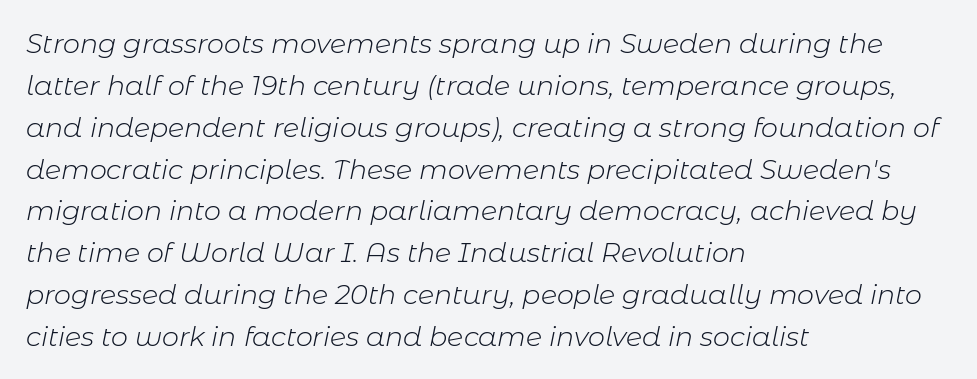
The image shows 27 px text type, italic (leaning right); set left-aligned, normal line spacing (1.55x), normal letter spacing, not underlined.
